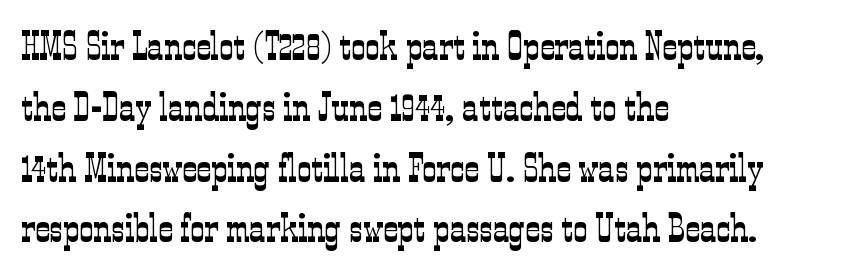
The image shows 40 px light, condensed serif type, upright; set left-aligned, normal line spacing (1.52x), normal letter spacing, not underlined; low stroke contrast and a medium x-height.
